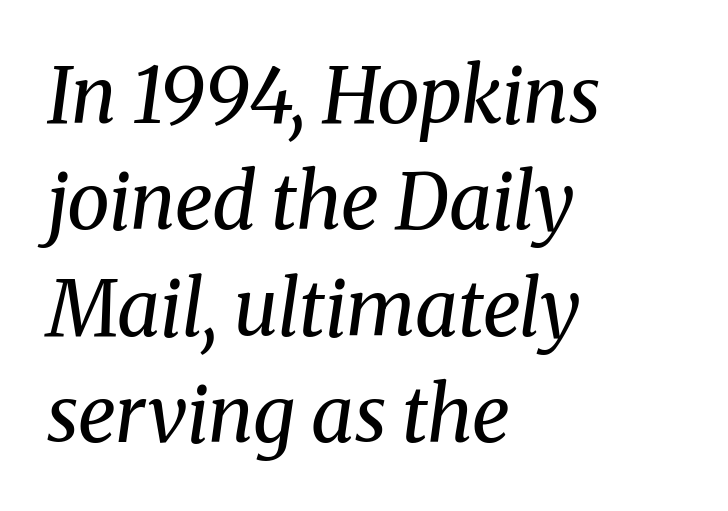
Q: Is the text bold? A: No.
Q: Is the text italic (slanted)? A: Yes, it leans right by about 8 degrees.
Q: Is the typeface a serif or a sans-serif typeface? A: Serif.
Q: Is the text underlined? A: No.
Q: How is the paragraph aligned? A: Left-aligned.
Q: Is the spacing between letters normal or unusually wide? A: Normal.
Q: Is the spacing between lines tight, normal or loose? A: Normal.
Q: Width (condensed, normal, or wide)? A: Normal.
Q: Stroke contrast? A: Medium.
Q: x-height? A: Medium.
Q: Monospaced? A: No.
